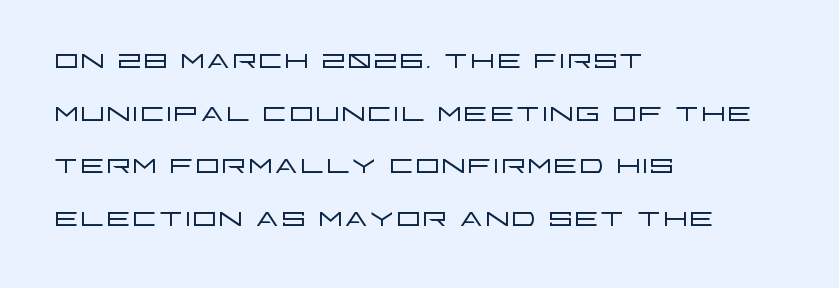
{"serif": "no", "italic": "no", "bold": "no", "weight": "light", "width": "wide", "stroke_contrast": "low", "x_height": "large", "monospaced": "no", "underline": "no", "align": "left", "line_spacing": "normal", "line_spacing_ratio": 1.35, "letter_spacing": "normal", "letter_spacing_em": 0.0, "glyph_px": 39}
